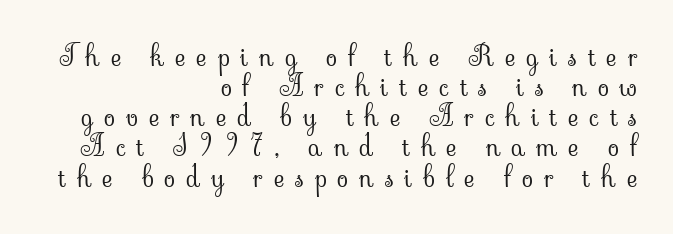
The image shows 29 px light serif type, upright; set right-aligned, tight line spacing (1.04x), unusually wide letter spacing (+0.38 em), not underlined; low stroke contrast and a small x-height.
